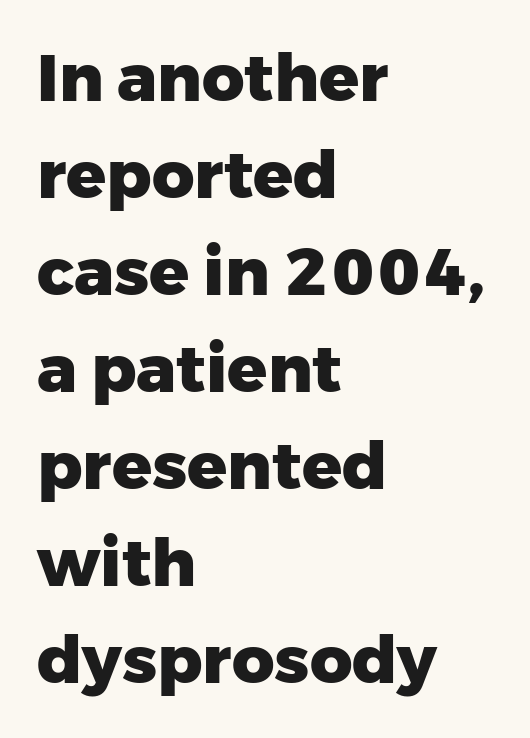
The image shows 66 px heavy sans-serif type, upright; set left-aligned, normal line spacing (1.47x), normal letter spacing, not underlined; low stroke contrast and a medium x-height.
